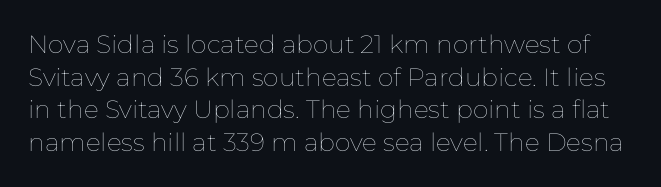
{"italic": "no", "bold": "no", "underline": "no", "line_spacing": "normal", "line_spacing_ratio": 1.31, "letter_spacing": "normal", "letter_spacing_em": 0.0, "glyph_px": 25}
